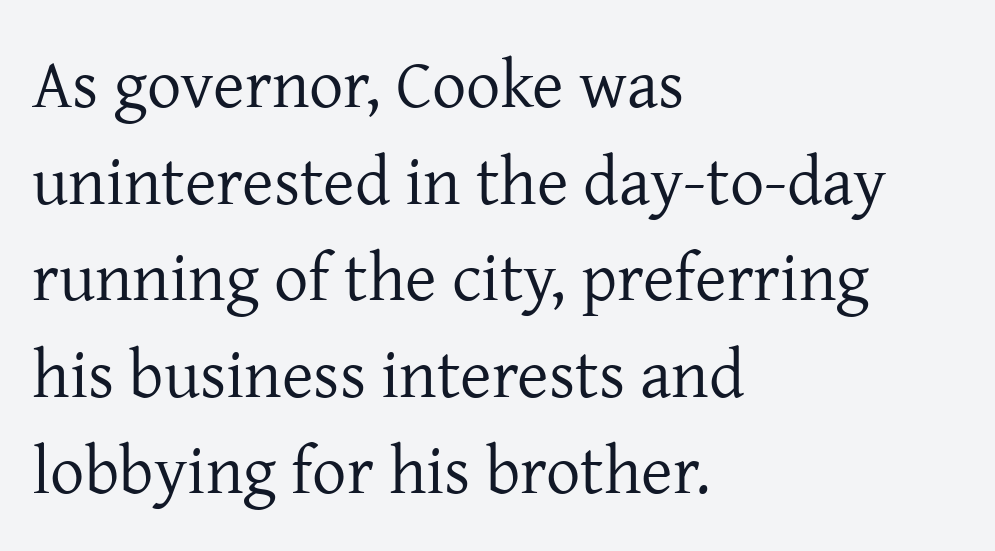
{"serif": "yes", "italic": "no", "bold": "no", "weight": "regular", "width": "normal", "stroke_contrast": "low", "x_height": "medium", "monospaced": "no", "underline": "no", "align": "left", "line_spacing": "normal", "line_spacing_ratio": 1.42, "letter_spacing": "normal", "letter_spacing_em": 0.0, "glyph_px": 68}
